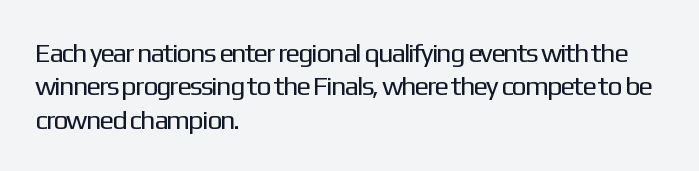
The image shows 27 px text type, upright; set left-aligned, line spacing 1.24x, normal letter spacing, not underlined.
